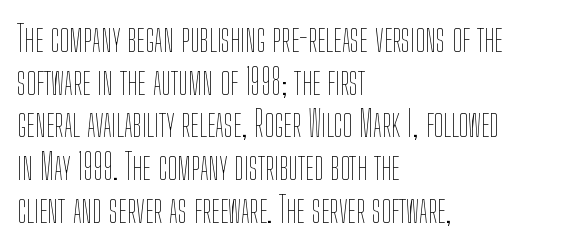
Q: Is the text bold? A: No.
Q: Is the text italic (slanted)? A: No, it is upright.
Q: Is the text underlined? A: No.
Q: How is the paragraph aligned? A: Left-aligned.
Q: Is the spacing between letters normal or unusually wide? A: Normal.
Q: Width (condensed, normal, or wide)? A: Condensed.
Q: Stroke contrast? A: Low.
Q: x-height? A: Medium.
Q: Monospaced? A: No.
